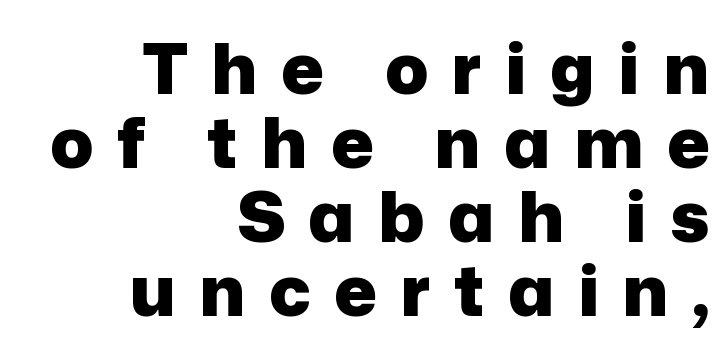
The image shows 71 px heavy sans-serif type, upright; set right-aligned, tight line spacing (1.04x), unusually wide letter spacing (+0.33 em), not underlined; low stroke contrast and a medium x-height.
